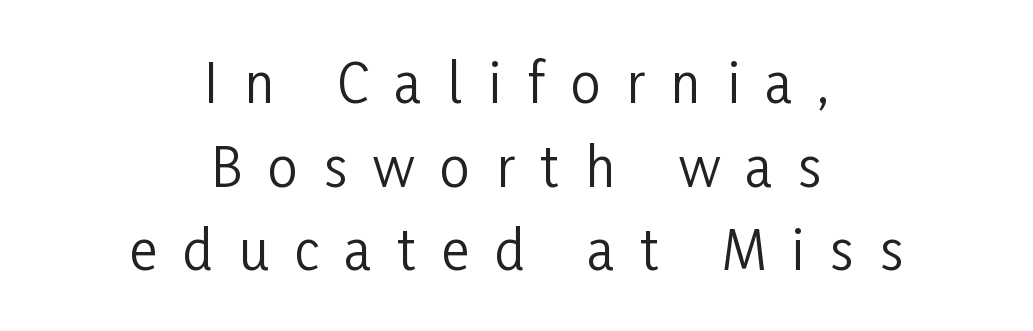
The image shows 53 px regular-weight, condensed sans-serif type, upright; set centered, normal line spacing (1.58x), unusually wide letter spacing (+0.49 em), not underlined; low stroke contrast and a medium x-height.
